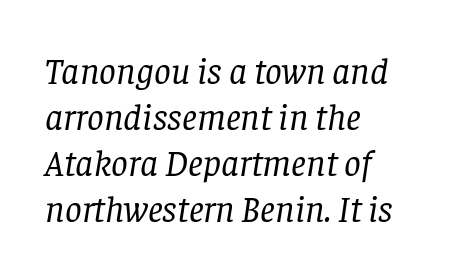
The image shows 37 px regular-weight serif type, italic (leaning right); set left-aligned, line spacing 1.24x, normal letter spacing, not underlined; low stroke contrast and a large x-height.
